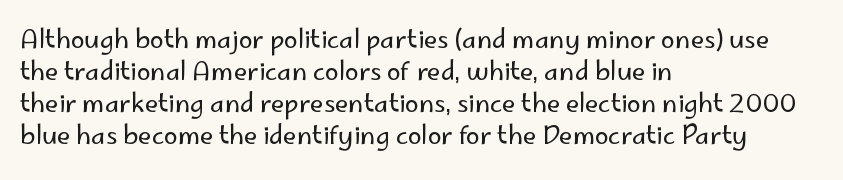
{"italic": "no", "bold": "no", "underline": "no", "align": "left", "line_spacing": "normal", "line_spacing_ratio": 1.28, "letter_spacing": "normal", "letter_spacing_em": 0.0, "glyph_px": 25}
